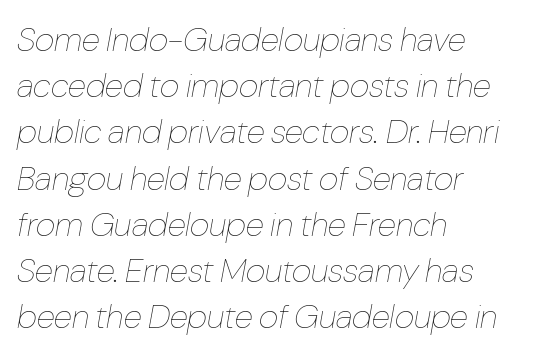
Weight: in the light-to-regular range. Compared with typical body copy, the letter spacing here is the same. The words here are not underlined. This sample has the flowing, uneven cadence of proportional lettering. Notice how descenders clear the ascenders below comfortably — that's standard leading.
